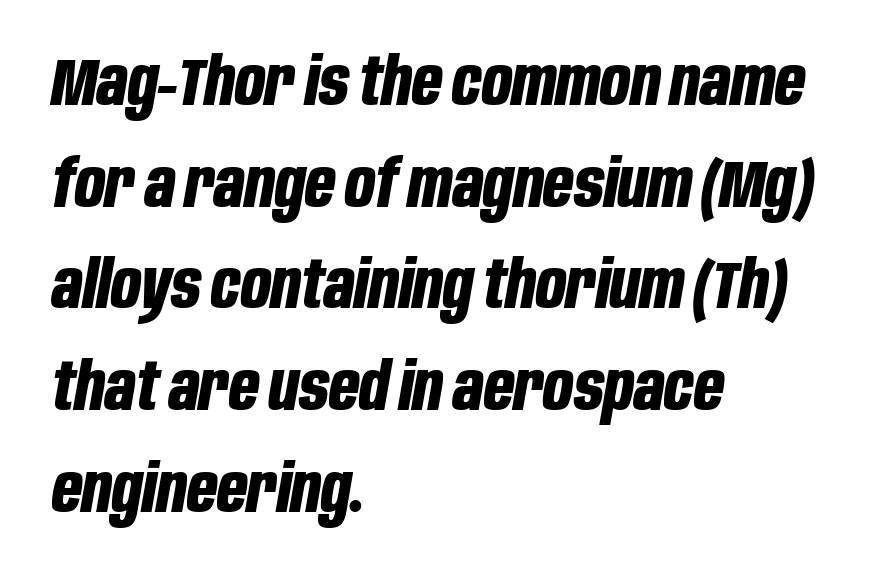
The image shows 66 px bold, condensed type, italic (leaning right); set left-aligned, normal line spacing (1.54x), normal letter spacing, not underlined; low stroke contrast and a large x-height.
